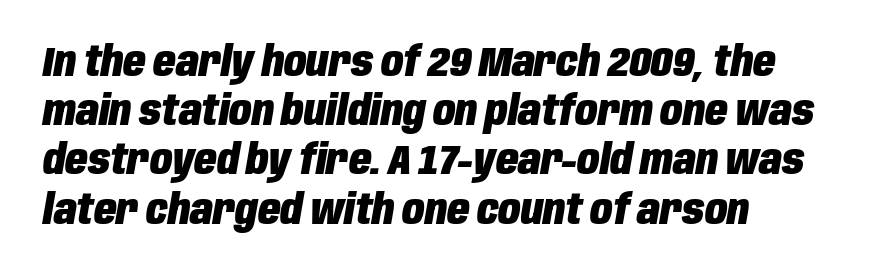
The image shows 41 px heavy, condensed type, italic (leaning right); set line spacing 1.2x, normal letter spacing, not underlined; low stroke contrast and a large x-height.
